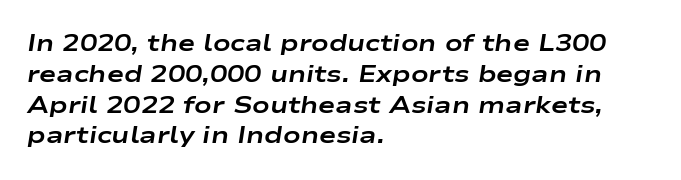
The strip under each line holds only bare page. Successive baselines arrive at the customary interval. The glyphs have the mass of a bold cut. The type is set solid horizontally, with unmodified tracking. Rendered with sloped, italic letterforms.
